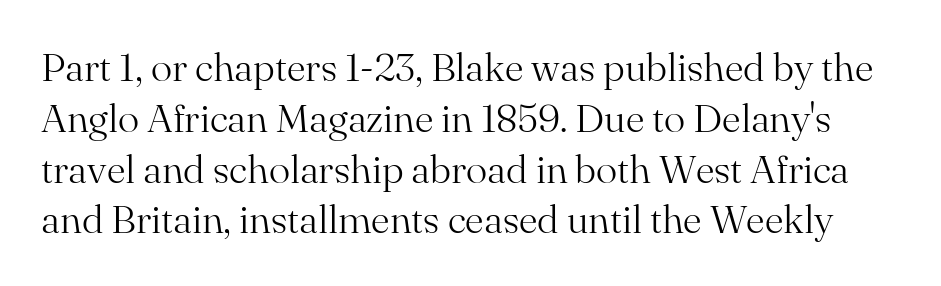
Compared with typical paragraphs, the rows here are spaced about the same. The rendering keeps characters at their native spacing. Is this a sans? No — the strokes have serifs. Unbolded letterforms with no extra heft. The rendering uses natural spacing where letterforms have individual widths. Nope, not italic — everything's standing straight.
